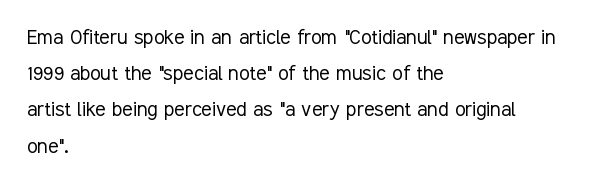
Q: Is the text bold? A: No.
Q: Is the text italic (slanted)? A: No, it is upright.
Q: Is the text underlined? A: No.
Q: How is the paragraph aligned? A: Left-aligned.
Q: Is the spacing between letters normal or unusually wide? A: Normal.
Q: Is the spacing between lines tight, normal or loose? A: Normal.
